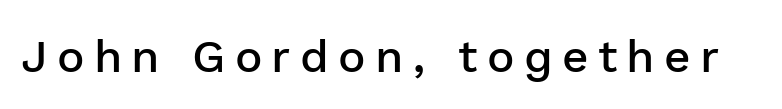
{"serif": "no", "italic": "no", "bold": "semi", "weight": "semibold", "width": "normal", "stroke_contrast": "low", "x_height": "medium", "monospaced": "no", "underline": "no", "letter_spacing": "wide", "letter_spacing_em": 0.2, "glyph_px": 46}
